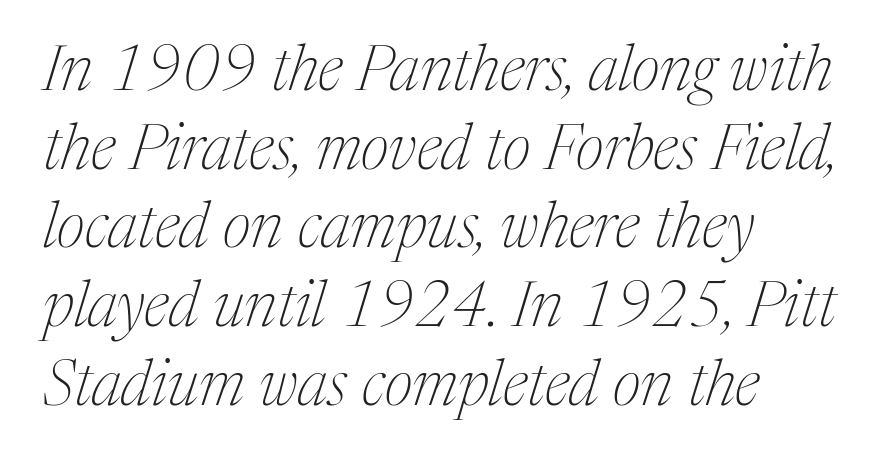
{"serif": "yes", "italic": "yes", "lean": "right", "slant_degrees": 17, "bold": "no", "weight": "thin", "width": "normal", "stroke_contrast": "medium", "x_height": "medium", "monospaced": "no", "underline": "no", "align": "left", "line_spacing": "normal", "line_spacing_ratio": 1.25, "letter_spacing": "normal", "letter_spacing_em": 0.0, "glyph_px": 63}
